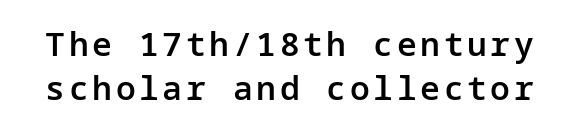
The image shows 33 px semibold sans-serif type, upright; set normal line spacing (1.33x), not underlined; low stroke contrast and a medium x-height.
